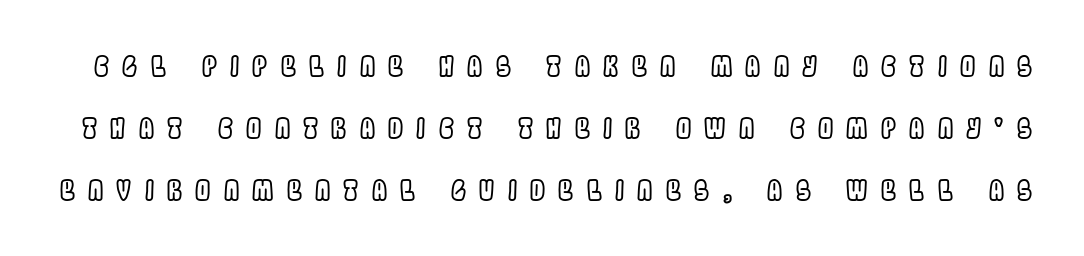
Q: Is the text italic (slanted)? A: No, it is upright.
Q: Is the text underlined? A: No.
Q: Is the spacing between letters normal or unusually wide? A: Unusually wide.
Q: Is the spacing between lines tight, normal or loose? A: Loose.
